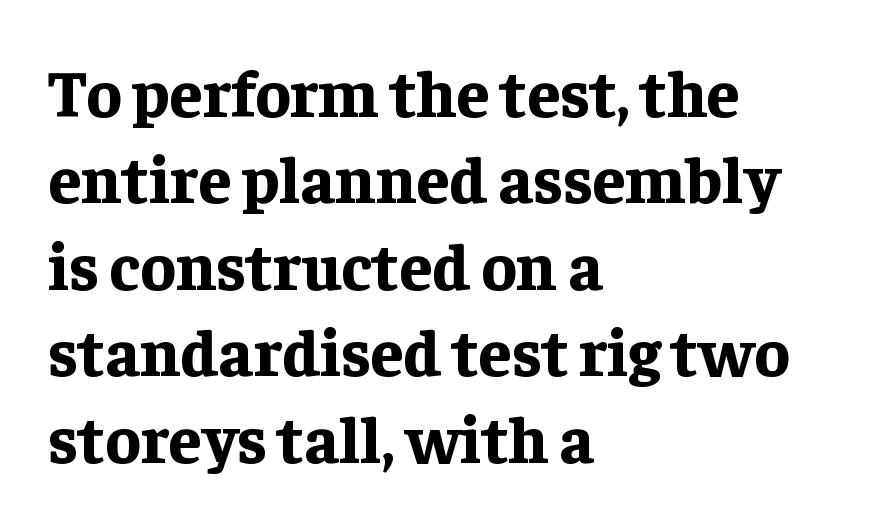
Letterform terminals end in serifs throughout the passage. Notice how the passage keeps a crisp vertical edge on the left only. You'd pick this weight for a headline — it's a proper bold. The lines sit at an ordinary, default distance from one another.
